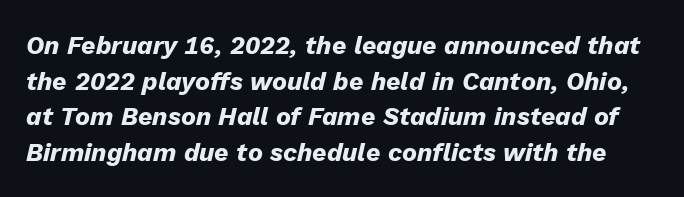
Has an underline been added? It has not. The typesetting leans heavy: a genuine bold. An italicized treatment has been applied to the whole sample. How are the letters spaced? Ordinarily, with no added tracking.
